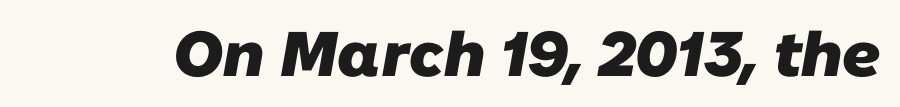
{"serif": "no", "bold": "yes", "weight": "heavy", "width": "normal", "stroke_contrast": "low", "x_height": "medium", "monospaced": "no", "underline": "no", "letter_spacing": "normal", "letter_spacing_em": 0.0, "glyph_px": 63}
